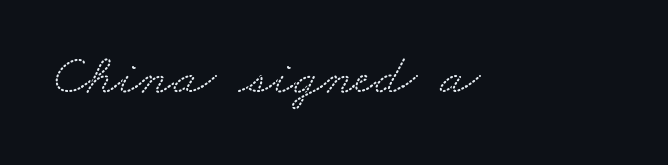
The image shows 58 px wide type; set normal letter spacing, not underlined; low stroke contrast and a small x-height.
